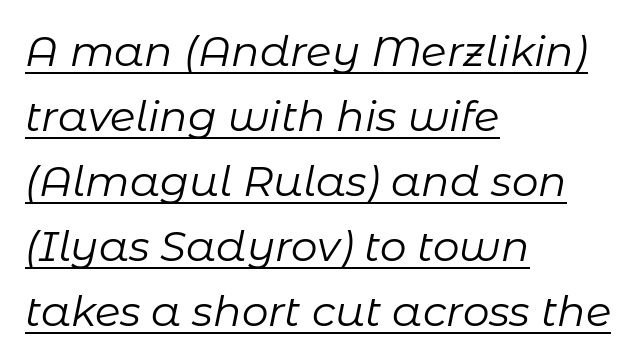
Q: Is the text bold? A: No.
Q: Is the text italic (slanted)? A: Yes, it leans right by about 11 degrees.
Q: Is the text underlined? A: Yes.
Q: How is the paragraph aligned? A: Left-aligned.
Q: Is the spacing between letters normal or unusually wide? A: Normal.
Q: Is the spacing between lines tight, normal or loose? A: Normal.
Q: Width (condensed, normal, or wide)? A: Normal.
Q: Stroke contrast? A: Low.
Q: x-height? A: Medium.
Q: Monospaced? A: No.
